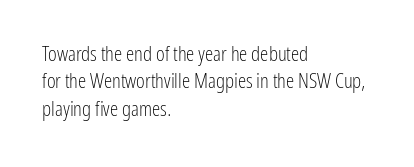
Reading down the block, your eye returns to a fixed left position each line. The weight tops out at a normal text grade. Interline gaps are of average width in this sample. The letters sit at their default tracking, neither squeezed nor spread.
